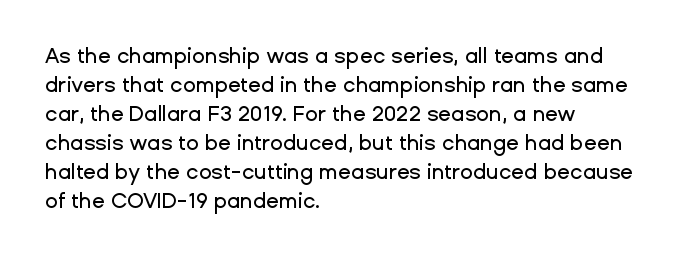
Does the leading feel generous? No, just average. Nobody touched the tracking dial on this one. This is the regular roman posture of the typeface. Visually the block forms a straight wall on the left and a jagged coastline on the right.
